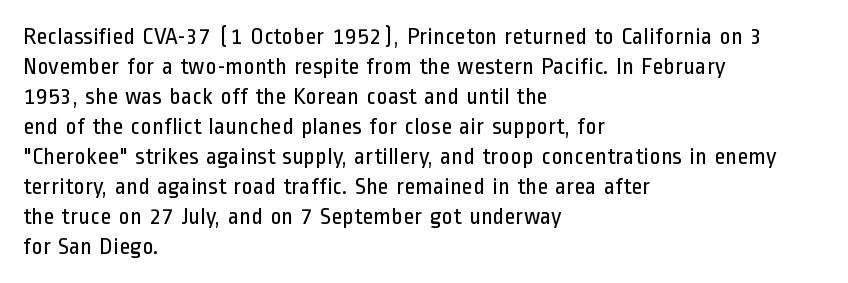
{"italic": "no", "bold": "no", "underline": "no", "align": "left", "line_spacing": "normal", "line_spacing_ratio": 1.25, "letter_spacing": "normal", "letter_spacing_em": 0.0, "glyph_px": 24}
